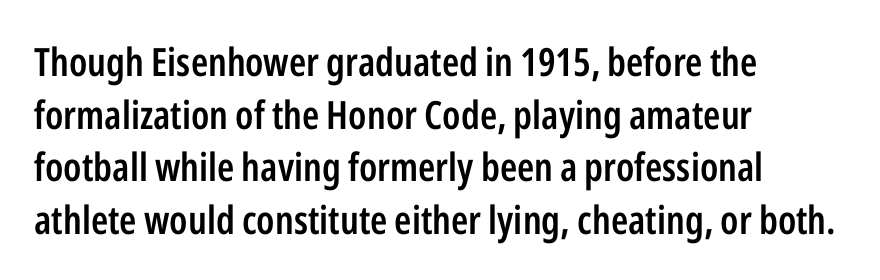
The image shows 39 px semibold, condensed sans-serif type, upright; set left-aligned, normal line spacing (1.35x), normal letter spacing, not underlined; low stroke contrast and a medium x-height.
